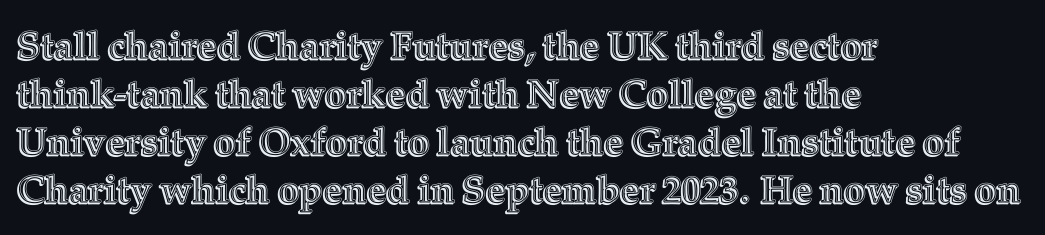
The image shows 38 px text type, upright; set left-aligned, normal line spacing (1.26x), normal letter spacing, not underlined; a medium x-height.
